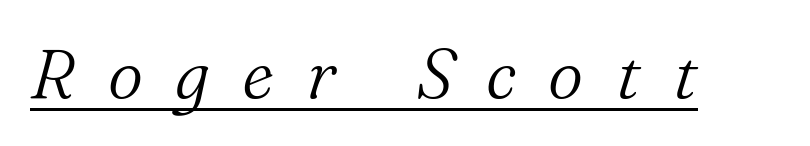
The image shows 69 px light serif type, italic (leaning right); set unusually wide letter spacing (+0.47 em), underlined; medium stroke contrast and a medium x-height.
